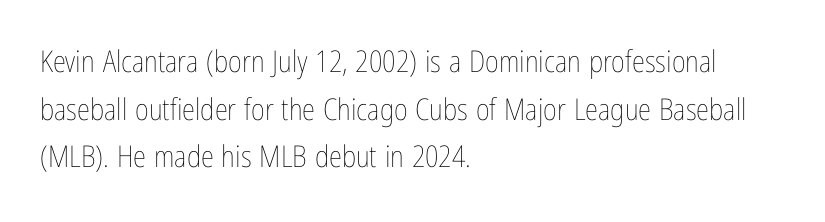
The image shows 30 px thin, condensed type, upright; set left-aligned, normal line spacing (1.59x), normal letter spacing, not underlined; low stroke contrast and a medium x-height.
